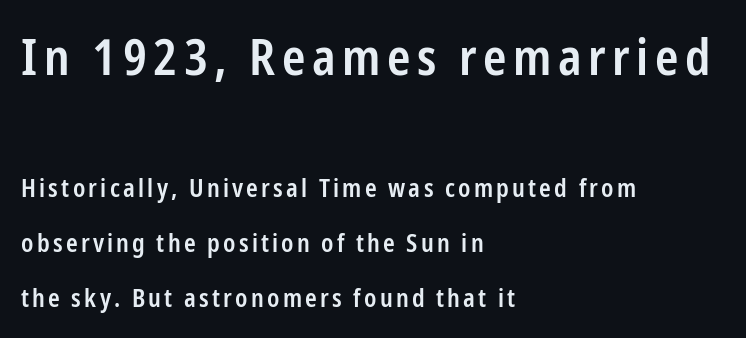
The image shows 50 px semibold, condensed sans-serif type, upright; set left-aligned, loose line spacing (2.19x), not underlined; the first (top) block is 2.0x larger; low stroke contrast and a medium x-height.
